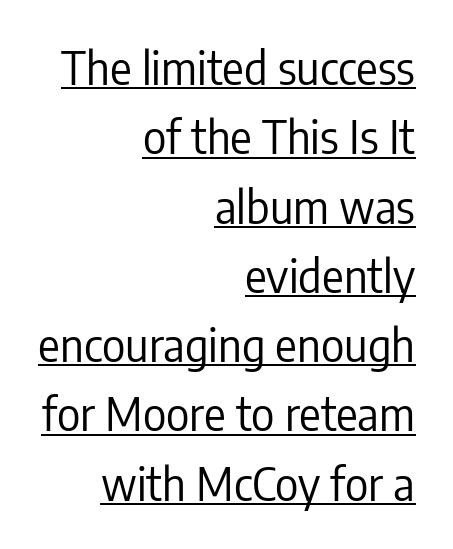
Q: Is the text bold? A: No.
Q: Is the text italic (slanted)? A: No, it is upright.
Q: Is the typeface a serif or a sans-serif typeface? A: Sans-serif.
Q: Is the text underlined? A: Yes.
Q: How is the paragraph aligned? A: Right-aligned.
Q: Is the spacing between letters normal or unusually wide? A: Normal.
Q: Is the spacing between lines tight, normal or loose? A: Normal.
Q: Width (condensed, normal, or wide)? A: Condensed.
Q: Stroke contrast? A: Low.
Q: x-height? A: Medium.
Q: Monospaced? A: No.
